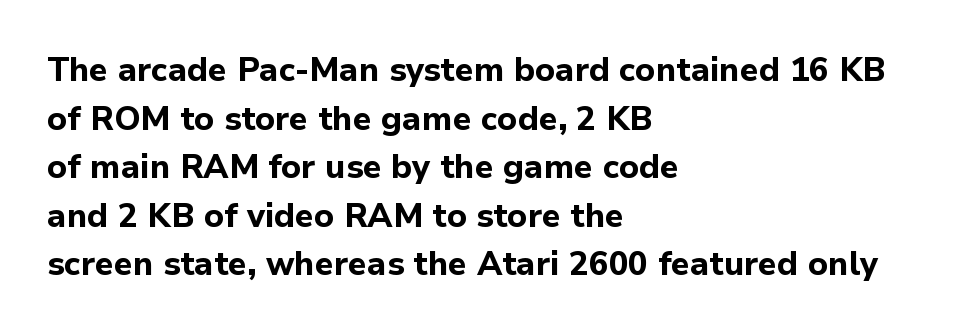
{"serif": "no", "italic": "no", "bold": "yes", "weight": "bold", "width": "normal", "stroke_contrast": "low", "x_height": "medium", "monospaced": "no", "underline": "no", "align": "left", "line_spacing": "normal", "line_spacing_ratio": 1.47, "letter_spacing": "normal", "letter_spacing_em": 0.0, "glyph_px": 33}
